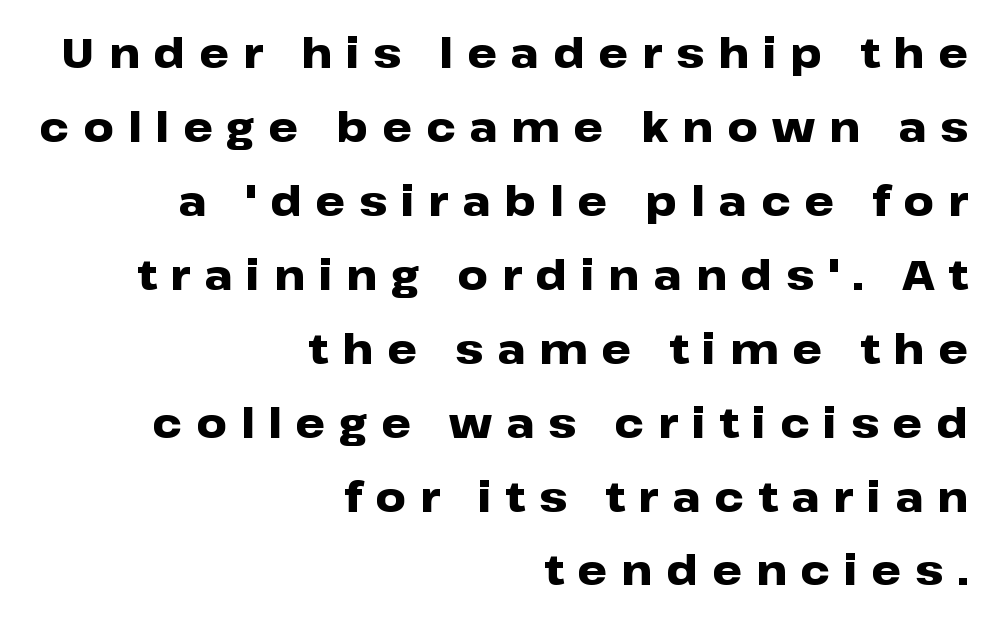
{"serif": "no", "italic": "no", "bold": "yes", "weight": "heavy", "width": "wide", "stroke_contrast": "low", "x_height": "medium", "monospaced": "no", "underline": "no", "align": "right", "line_spacing_ratio": 1.76, "letter_spacing": "wide", "letter_spacing_em": 0.33, "glyph_px": 42}
